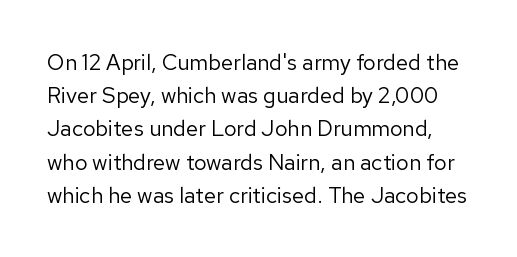
Nobody drew a line under any word here. The letters stand straight up with perfectly vertical stems. Is the type heavy? It reads as light-to-regular instead. The type is set solid horizontally, with unmodified tracking. The lines sit at an ordinary, default distance from one another.
